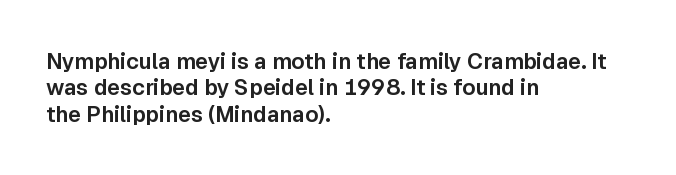
This rendering features lettering with no underline. Horizontal alignment here is leftward, the default for most running prose. These lines keep a tight, regular rhythm from letter to letter. A typesetter would mark this as roman, not italic.
